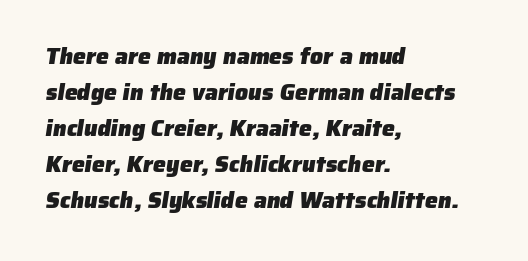
The image shows 23 px bold type; set left-aligned, normal line spacing (1.57x), normal letter spacing, not underlined.
